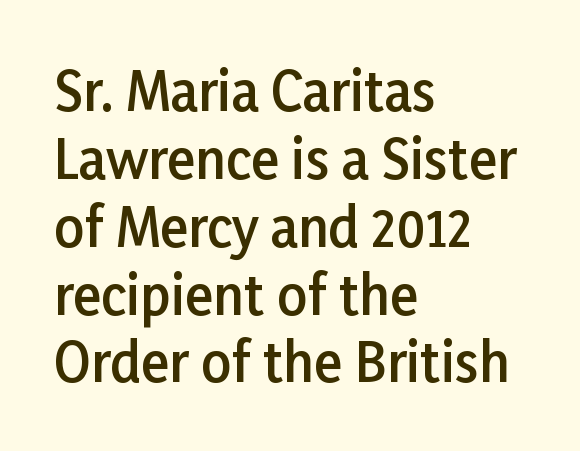
Q: Is the text bold? A: Semi-bold.
Q: Is the text italic (slanted)? A: No, it is upright.
Q: Is the typeface a serif or a sans-serif typeface? A: Sans-serif.
Q: Is the text underlined? A: No.
Q: How is the paragraph aligned? A: Left-aligned.
Q: Is the spacing between letters normal or unusually wide? A: Normal.
Q: Is the spacing between lines tight, normal or loose? A: Normal.
Q: Width (condensed, normal, or wide)? A: Normal.
Q: Stroke contrast? A: Low.
Q: x-height? A: Medium.
Q: Monospaced? A: No.
